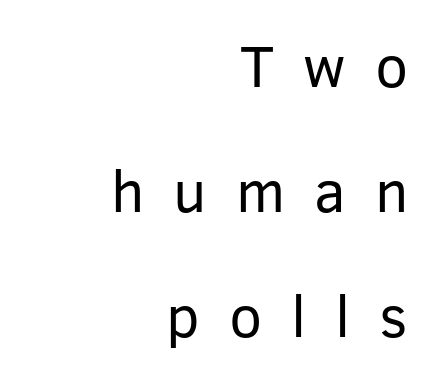
The image shows 59 px regular-weight sans-serif type, upright; set right-aligned, loose line spacing (2.12x), unusually wide letter spacing (+0.49 em), not underlined; low stroke contrast and a medium x-height.
